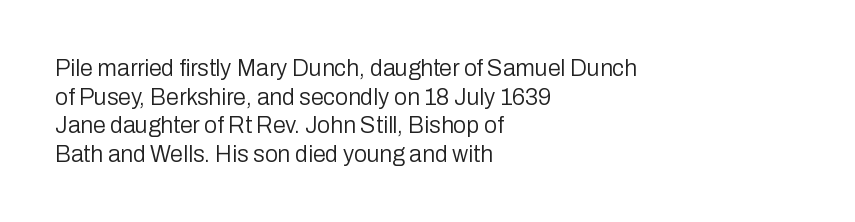
The image shows 23 px text type, upright; set left-aligned, line spacing 1.24x, normal letter spacing, not underlined.
